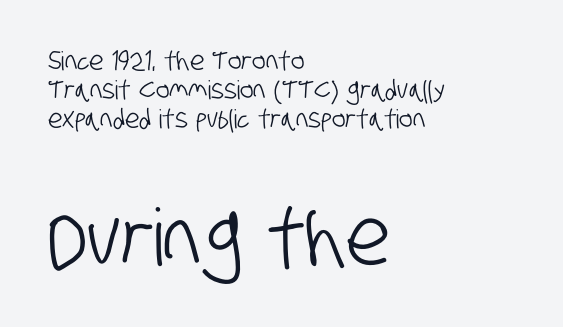
The image shows 79 px condensed sans-serif type; set left-aligned, tight line spacing (1.12x), normal letter spacing, not underlined; the second (bottom) block is 3.04x larger; low stroke contrast and a large x-height.
